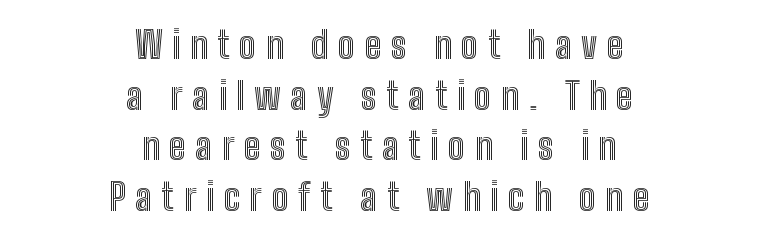
The image shows 38 px condensed type, upright; set centered, normal line spacing (1.33x), unusually wide letter spacing (+0.25 em), not underlined; a medium x-height.
